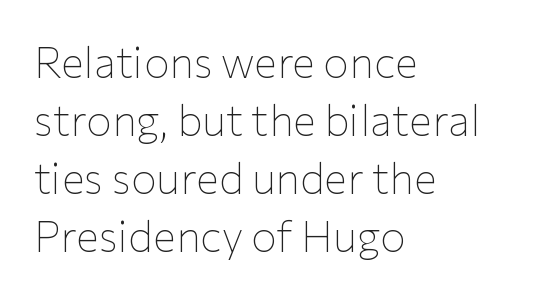
The image shows 43 px thin sans-serif type, upright; set left-aligned, normal line spacing (1.35x), normal letter spacing, not underlined; low stroke contrast and a medium x-height.
